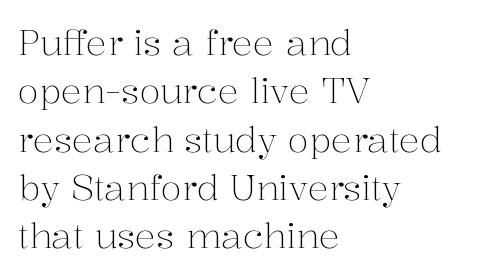
No chunkiness to these letters — they're not bold. Yep, those are serifs on the letters. Regarding leading, the lines here are spaced in the standard way. If you drew a ruler down the left edge, every line would touch it. Character widths vary here, with narrow letters taking less room than wide ones. Is there any slant? The stems are plumb.
